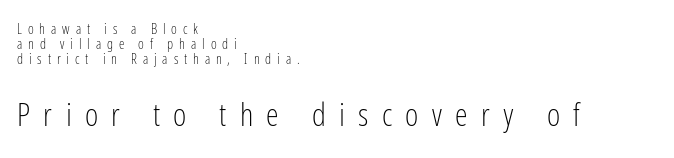
The image shows 32 px light, condensed sans-serif type, upright; set left-aligned, tight line spacing (1.08x), unusually wide letter spacing (+0.42 em), not underlined; the second (bottom) block is 2.29x larger; low stroke contrast and a medium x-height.
